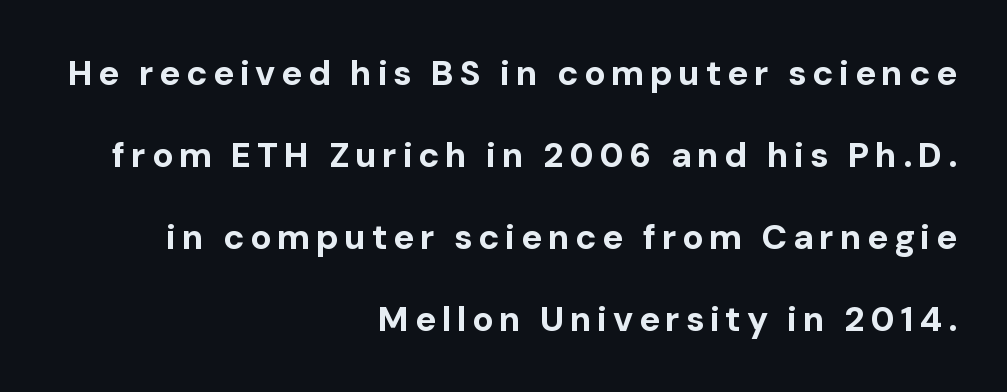
The rendering uses natural spacing where letterforms have individual widths. Summary of vertical rhythm: relaxed, with wide interline spacing. Compared with a flush-left layout, this one pins lines to the opposite, right side. The letters stand upright; this is a roman face. A typesetter would label this face a sans. The passage shown is not underscored anywhere.
